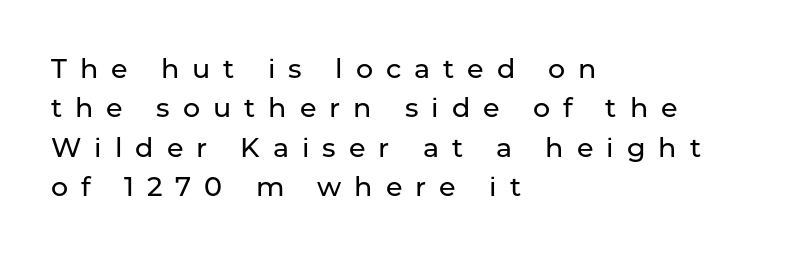
{"italic": "no", "underline": "no", "align": "left", "line_spacing": "normal", "line_spacing_ratio": 1.46, "letter_spacing": "wide", "letter_spacing_em": 0.48, "glyph_px": 27}
